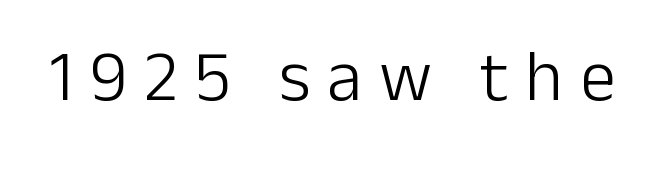
The specimen omits any rule beneath the text block's lines. This sample uses a sans-serif face. Italic: no, the glyphs are upright roman. The passage shown is typed in a proportional face where columns would drift. Does extra space separate the letters? Yes, quite a lot of it.
